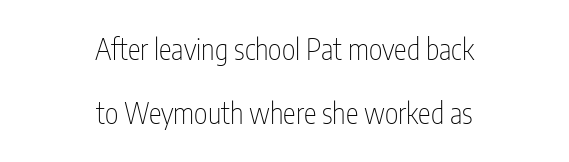
The image shows 29 px thin, condensed sans-serif type, upright; set centered, loose line spacing (2.22x), normal letter spacing, not underlined; low stroke contrast and a medium x-height.
